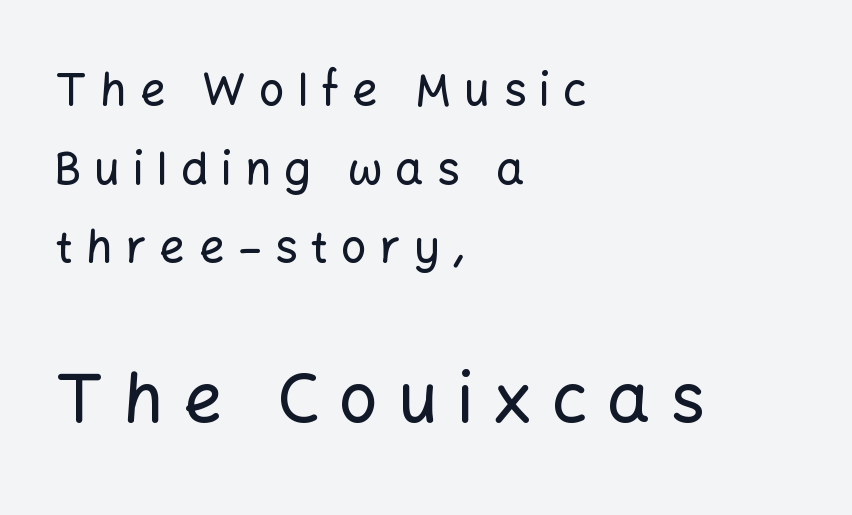
Q: Is the text italic (slanted)? A: No, it is upright.
Q: Is the typeface a serif or a sans-serif typeface? A: Sans-serif.
Q: Is the text underlined? A: No.
Q: How is the paragraph aligned? A: Left-aligned.
Q: Is the spacing between letters normal or unusually wide? A: Unusually wide.
Q: Which block of text is set in a larger size, the first (top) or the second (bottom)? A: The second (bottom) one.
Q: Width (condensed, normal, or wide)? A: Normal.
Q: Stroke contrast? A: Low.
Q: x-height? A: Medium.
Q: Monospaced? A: No.
